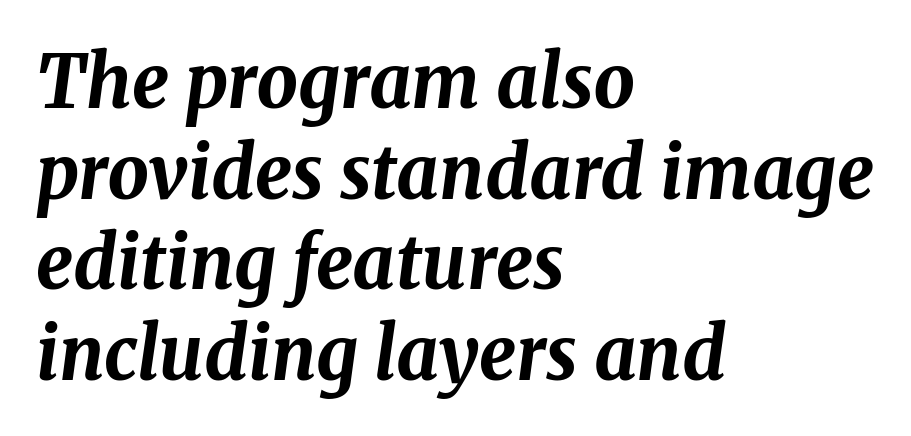
The image shows 73 px bold type, italic (leaning right); set left-aligned, line spacing 1.24x, normal letter spacing, not underlined; medium stroke contrast and a medium x-height.
